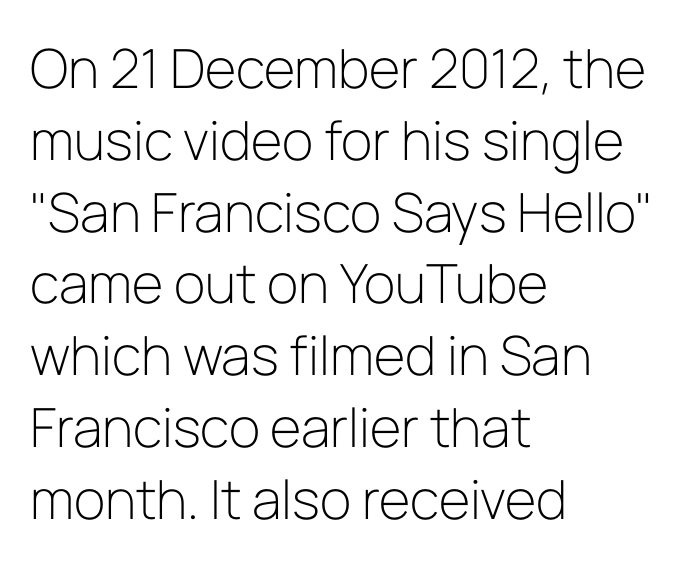
The image shows 54 px light sans-serif type, upright; set left-aligned, normal line spacing (1.33x), normal letter spacing, not underlined; low stroke contrast and a medium x-height.
